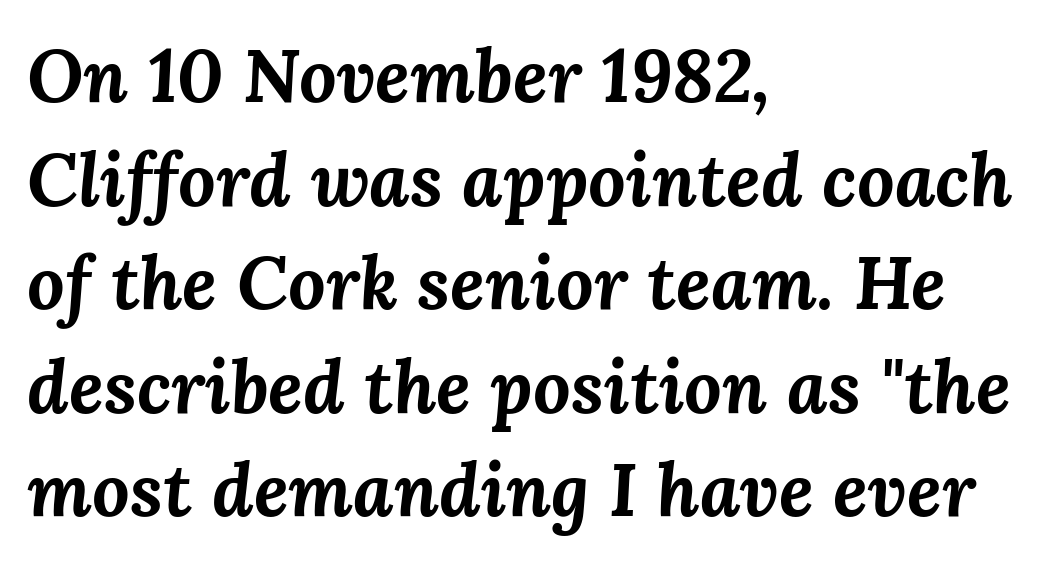
The image shows 74 px bold type, italic (leaning right); set left-aligned, normal line spacing (1.4x), normal letter spacing, not underlined; medium stroke contrast and a medium x-height.
